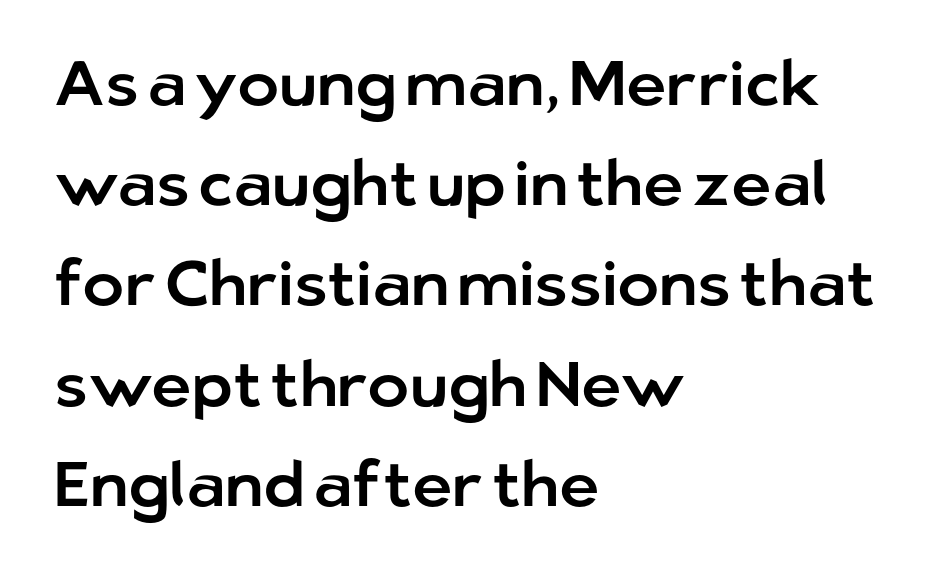
Looks like regular typesetting: each glyph gets only the width it needs. A normal amount of white space separates one row of letters from the next. The rendering shows plain stroke endings on the letterforms — a sans-serif design. This rendering features lettering with no underline. Each line starts at the same left margin while the right side varies. Ordinary non-slanted type is in use.
